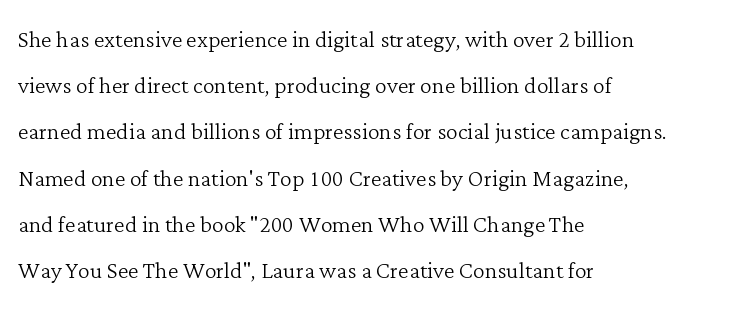
The rendering keeps characters at their native spacing. Each letter's strokes conclude with small projecting serifs. Each row of text sits above clean, open space. A typesetter would call this leading conventional body-copy spacing. Weight class: somewhere from thin through regular. The font's upright variant was chosen for this text.
